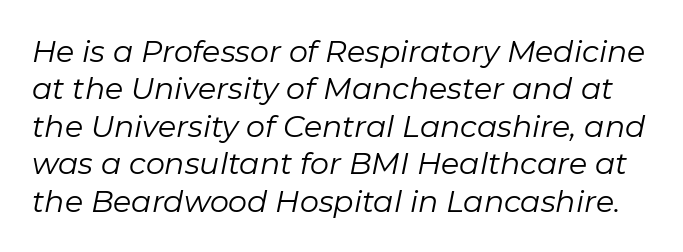
Rule under the text: the space is simply empty. Do the characters align in a grid? No, the font is proportional. Line spacing here is normal. Characters are canted at an angle relative to the baseline's perpendicular. Standard letterfit; no display-style spreading of the glyphs. The typesetting does not lean heavy: it is not bold.
